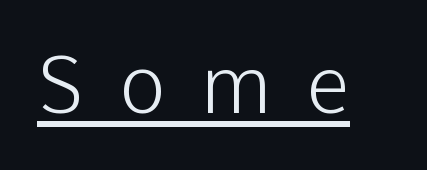
The image shows 79 px light sans-serif type, upright; set unusually wide letter spacing (+0.45 em), underlined; low stroke contrast and a medium x-height.
